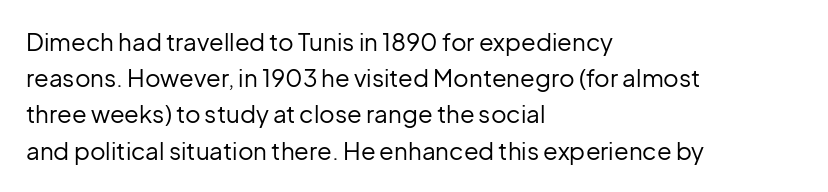
Q: Is the text bold? A: No.
Q: Is the text italic (slanted)? A: No, it is upright.
Q: Is the text underlined? A: No.
Q: How is the paragraph aligned? A: Left-aligned.
Q: Is the spacing between letters normal or unusually wide? A: Normal.
Q: Is the spacing between lines tight, normal or loose? A: Normal.
